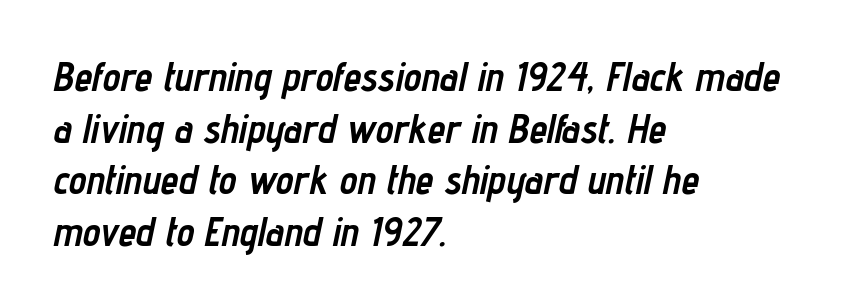
The image shows 40 px semibold, condensed type, italic (leaning right); set left-aligned, normal line spacing (1.29x), normal letter spacing, not underlined; low stroke contrast and a medium x-height.
